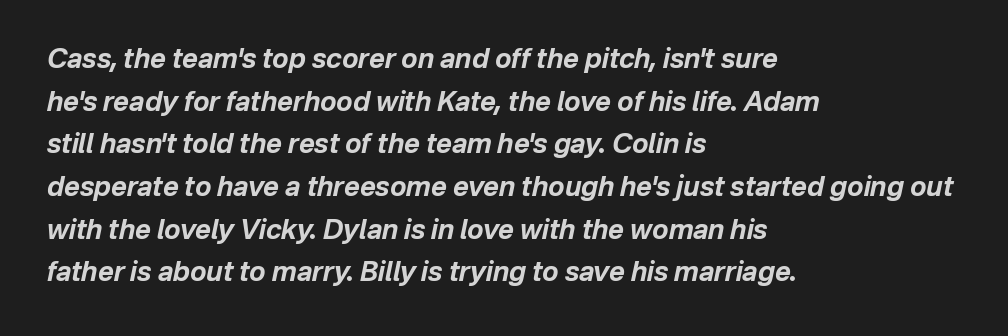
The image shows 27 px bold type, italic (leaning right); set left-aligned, normal line spacing (1.58x), normal letter spacing, not underlined.
